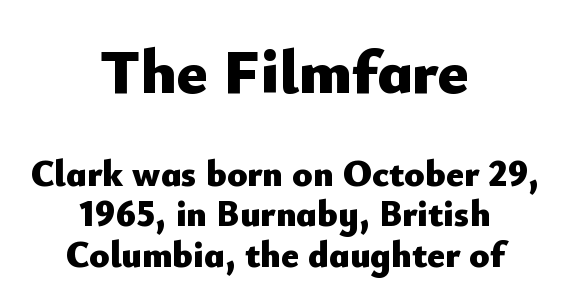
How would I describe the line gaps? Narrow and economical. Honestly, the letter spacing is just normal — you wouldn't notice it. Anything drawn beneath the words? Only blank space. Which margin do the lines hug? Neither — every line sits in the middle. The rendering shows plain stroke endings on the letterforms — a sans-serif design.
